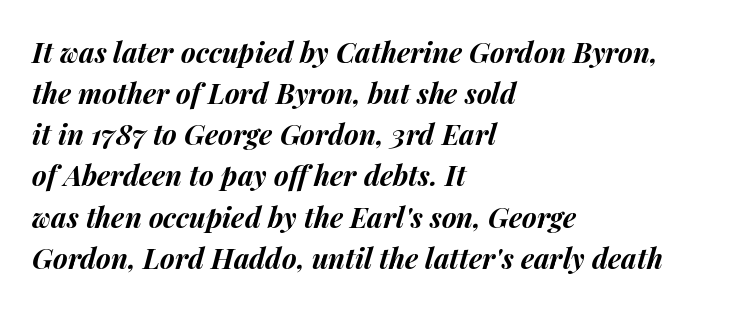
The image shows 28 px bold type, italic (leaning right); set left-aligned, normal line spacing (1.47x), normal letter spacing, not underlined; medium stroke contrast and a medium x-height.
